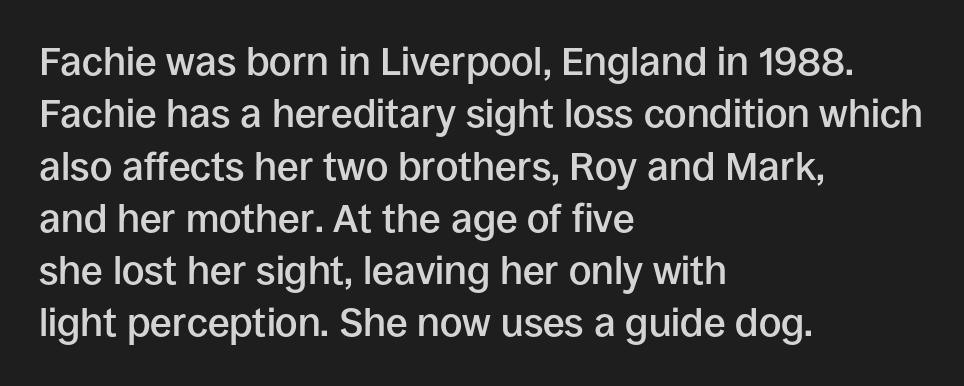
The image shows 39 px semibold sans-serif type, upright; set left-aligned, normal line spacing (1.34x), normal letter spacing, not underlined; low stroke contrast and a large x-height.
